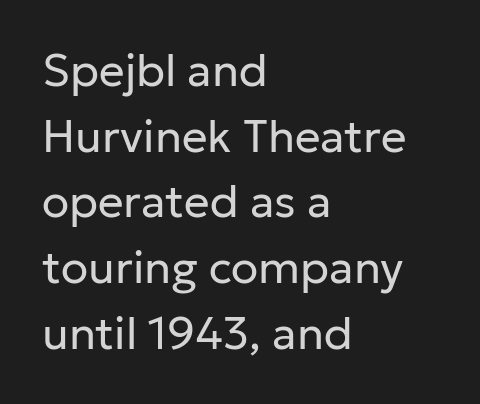
Q: Is the text bold? A: No.
Q: Is the text italic (slanted)? A: No, it is upright.
Q: Is the typeface a serif or a sans-serif typeface? A: Sans-serif.
Q: Is the text underlined? A: No.
Q: How is the paragraph aligned? A: Left-aligned.
Q: Is the spacing between letters normal or unusually wide? A: Normal.
Q: Is the spacing between lines tight, normal or loose? A: Normal.
Q: Width (condensed, normal, or wide)? A: Normal.
Q: Stroke contrast? A: Low.
Q: x-height? A: Medium.
Q: Monospaced? A: No.
